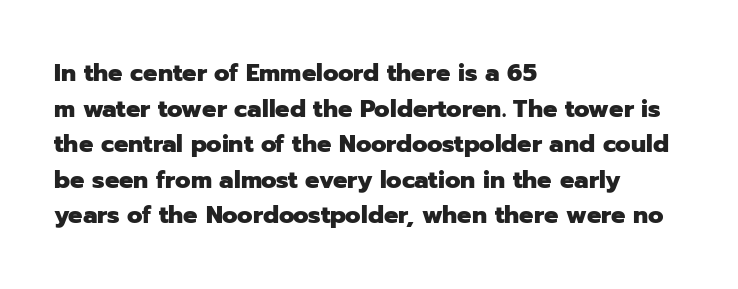
Q: Is the text bold? A: Yes.
Q: Is the text italic (slanted)? A: No, it is upright.
Q: Is the text underlined? A: No.
Q: How is the paragraph aligned? A: Left-aligned.
Q: Is the spacing between letters normal or unusually wide? A: Normal.
Q: Is the spacing between lines tight, normal or loose? A: Normal.
